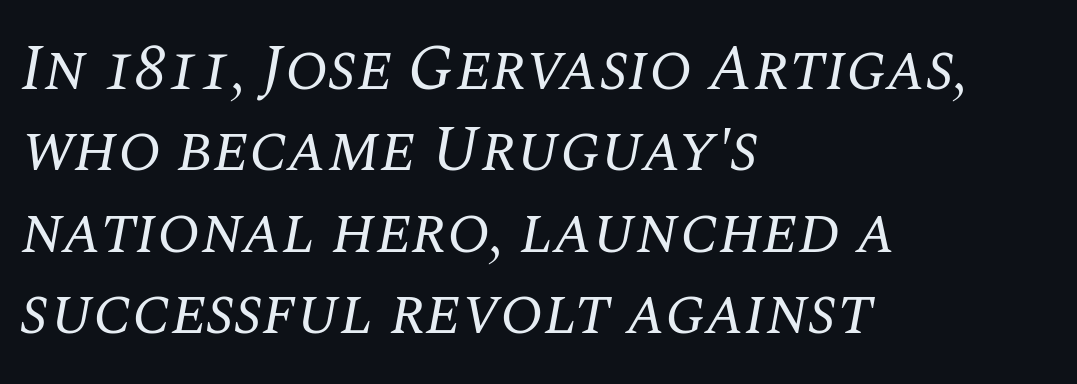
The image shows 64 px regular-weight serif type, italic (leaning right); set left-aligned, normal line spacing (1.27x), normal letter spacing, not underlined; medium stroke contrast and a large x-height.
